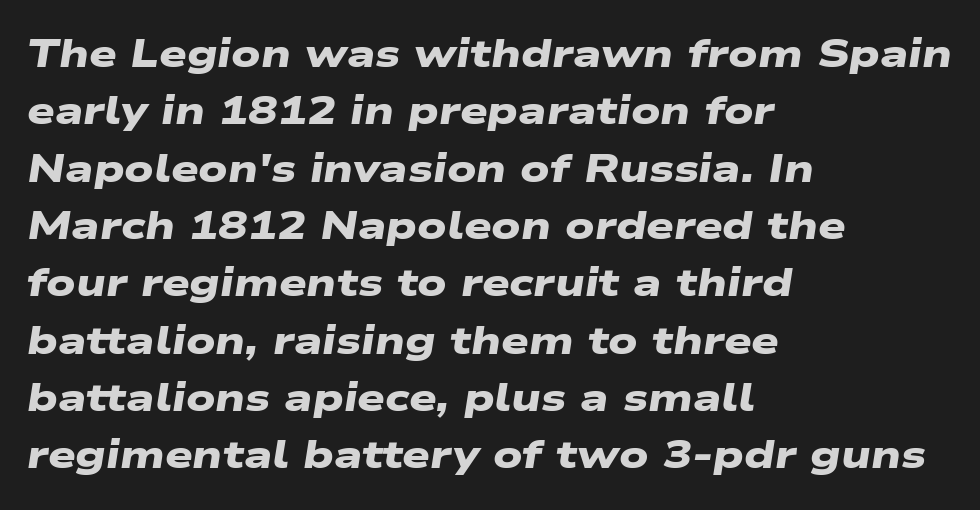
The letters advance in unequal steps, a hallmark of proportional type. The glyphs are unaccompanied by any horizontal stroke below them. The text was rendered using a sans face with plain stroke endings. What's the leading like? Ordinary, nothing unusual.
